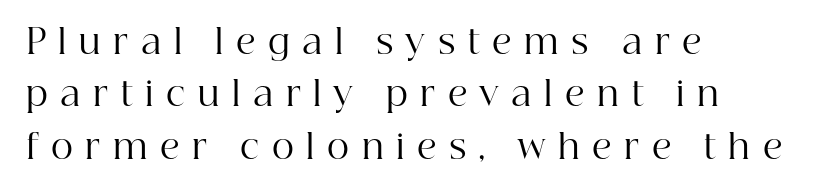
Descender tails drop into unmarked territory. A typesetter would mark this as roman, not italic. Stems and bowls with no extra thickness — not bold. The lines are quadded left. The rendering uses natural spacing where letterforms have individual widths. Whoever set this chose a conventional vertical rhythm.
